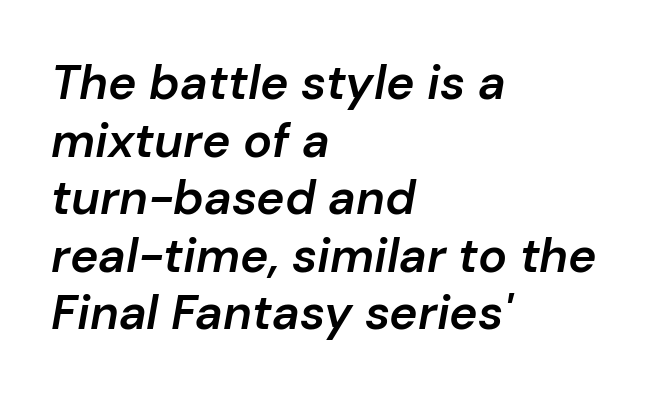
Q: Is the text bold? A: Semi-bold.
Q: Is the text italic (slanted)? A: Yes, it leans right by about 10 degrees.
Q: Is the text underlined? A: No.
Q: How is the paragraph aligned? A: Left-aligned.
Q: Is the spacing between letters normal or unusually wide? A: Normal.
Q: Width (condensed, normal, or wide)? A: Normal.
Q: Stroke contrast? A: Low.
Q: x-height? A: Medium.
Q: Monospaced? A: No.
